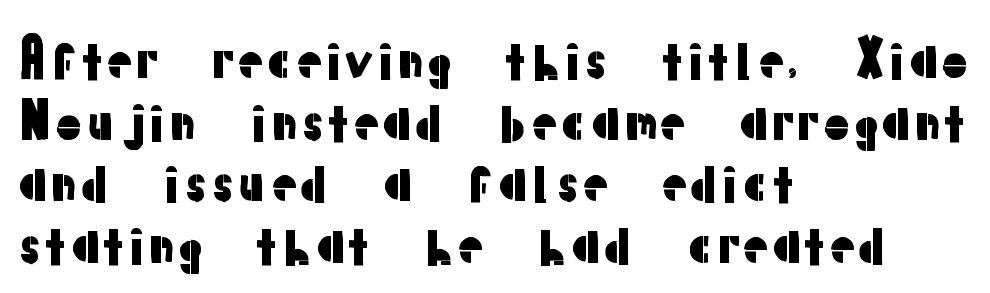
Q: Is the text italic (slanted)? A: No, it is upright.
Q: Is the typeface a serif or a sans-serif typeface? A: Sans-serif.
Q: Is the text underlined? A: No.
Q: How is the paragraph aligned? A: Left-aligned.
Q: Is the spacing between letters normal or unusually wide? A: Normal.
Q: Width (condensed, normal, or wide)? A: Normal.
Q: Stroke contrast? A: Low.
Q: x-height? A: Medium.
Q: Monospaced? A: No.
